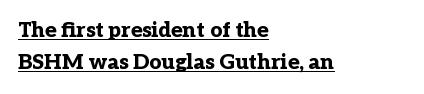
The image shows 21 px bold type, upright; set left-aligned, normal line spacing (1.52x), normal letter spacing, underlined.
